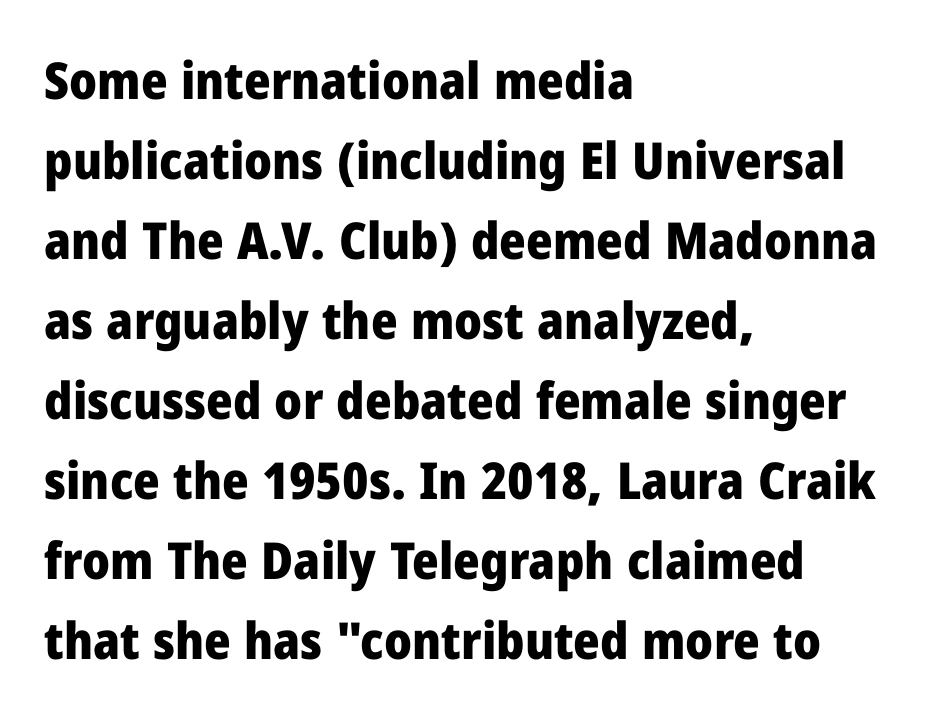
The area under the type is left untouched. In CSS terms this would be text-align: left. If you measured baseline to baseline, you'd find a middling distance. In terms of weight, the rendering is a true, heavy bold.
